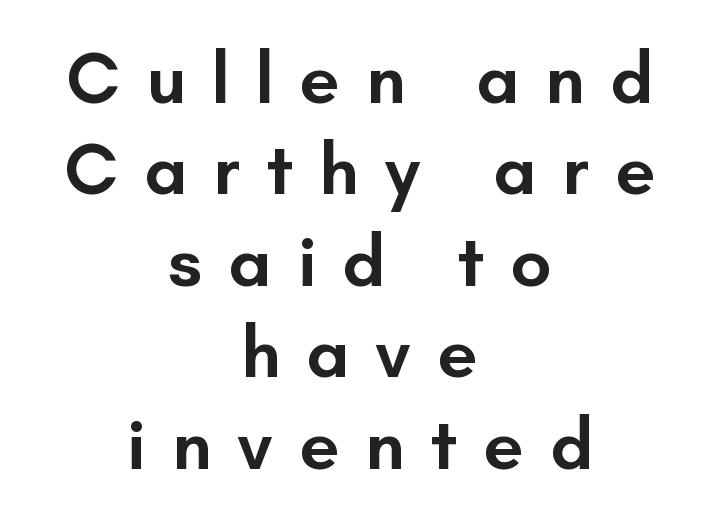
Q: Is the text bold? A: Semi-bold.
Q: Is the text italic (slanted)? A: No, it is upright.
Q: Is the typeface a serif or a sans-serif typeface? A: Sans-serif.
Q: Is the text underlined? A: No.
Q: How is the paragraph aligned? A: Centered.
Q: Is the spacing between letters normal or unusually wide? A: Unusually wide.
Q: Is the spacing between lines tight, normal or loose? A: Normal.
Q: Width (condensed, normal, or wide)? A: Normal.
Q: Stroke contrast? A: Low.
Q: x-height? A: Small.
Q: Monospaced? A: No.
